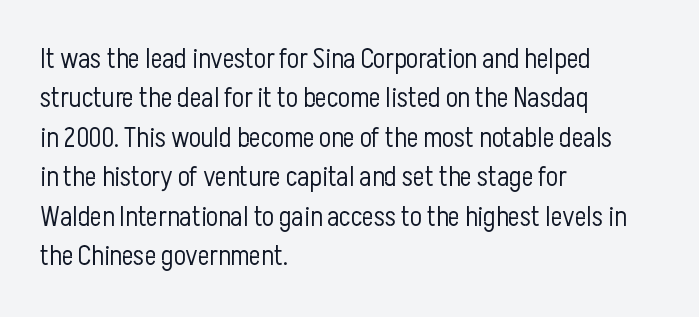
Q: Is the text bold? A: No.
Q: Is the text italic (slanted)? A: No, it is upright.
Q: Is the typeface a serif or a sans-serif typeface? A: Sans-serif.
Q: Is the text underlined? A: No.
Q: How is the paragraph aligned? A: Left-aligned.
Q: Is the spacing between letters normal or unusually wide? A: Normal.
Q: Is the spacing between lines tight, normal or loose? A: Normal.
Q: Width (condensed, normal, or wide)? A: Condensed.
Q: Stroke contrast? A: Low.
Q: x-height? A: Medium.
Q: Monospaced? A: No.
